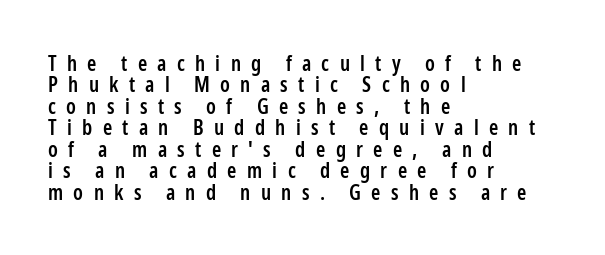
Q: Is the text bold? A: Semi-bold.
Q: Is the text italic (slanted)? A: No, it is upright.
Q: Is the text underlined? A: No.
Q: How is the paragraph aligned? A: Left-aligned.
Q: Is the spacing between letters normal or unusually wide? A: Unusually wide.
Q: Is the spacing between lines tight, normal or loose? A: Tight.
